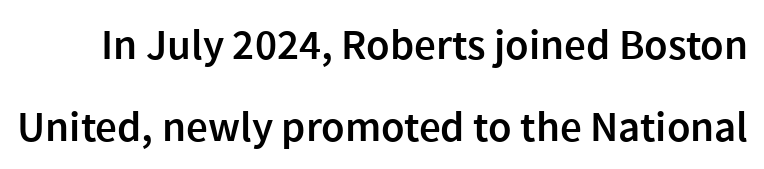
Nope, no serifs anywhere on these letters. The words here are not underlined. The horizontal fit of the characters is conventional and even. Ascenders rise straight up at ninety degrees. Emphasis by weight is partial: semibold. Whoever set this chose breathing room over compactness in the vertical rhythm.
